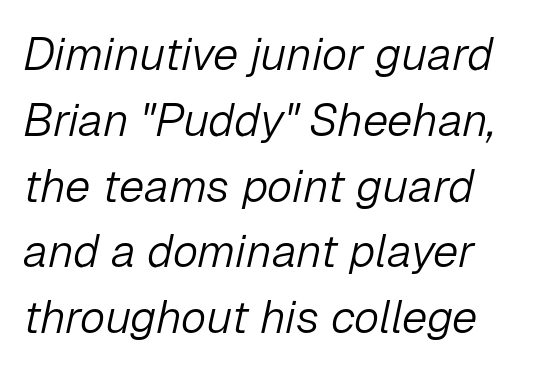
Q: Is the text bold? A: No.
Q: Is the text italic (slanted)? A: Yes, it leans right by about 12 degrees.
Q: Is the text underlined? A: No.
Q: How is the paragraph aligned? A: Left-aligned.
Q: Is the spacing between letters normal or unusually wide? A: Normal.
Q: Is the spacing between lines tight, normal or loose? A: Normal.
Q: Width (condensed, normal, or wide)? A: Normal.
Q: Stroke contrast? A: Low.
Q: x-height? A: Medium.
Q: Monospaced? A: No.
